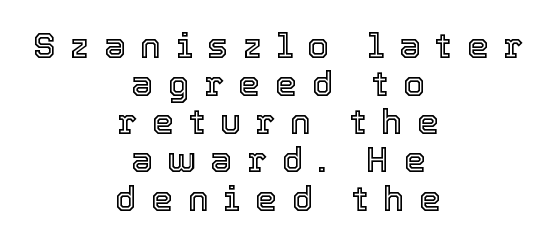
{"italic": "no", "width": "normal", "x_height": "medium", "monospaced": "no", "underline": "no", "align": "center", "line_spacing": "tight", "line_spacing_ratio": 1.09, "letter_spacing": "wide", "letter_spacing_em": 0.42, "glyph_px": 35}
